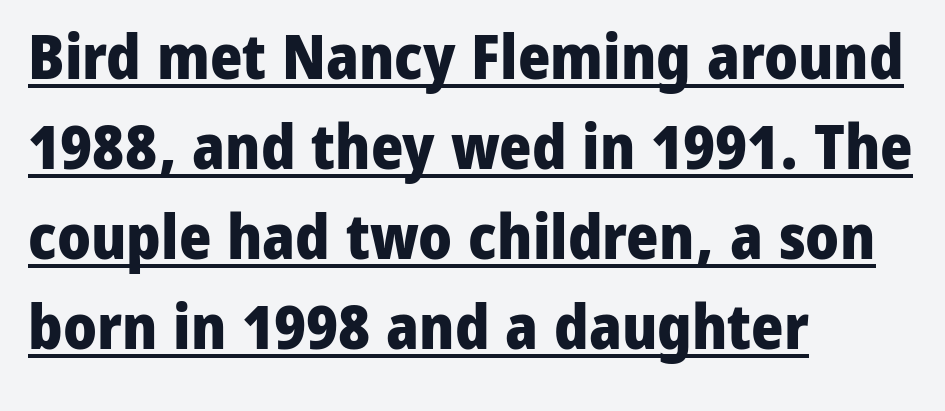
Caption: lettering with a line underneath. This sample uses an upright cut, with every glyph sitting square on the baseline. Tracking here is standard; glyphs follow each other at the usual distance. Heavy, bold letterforms. Visually the block forms a straight wall on the left and a jagged coastline on the right. Proportional: the letters do not fall into vertical columns.
